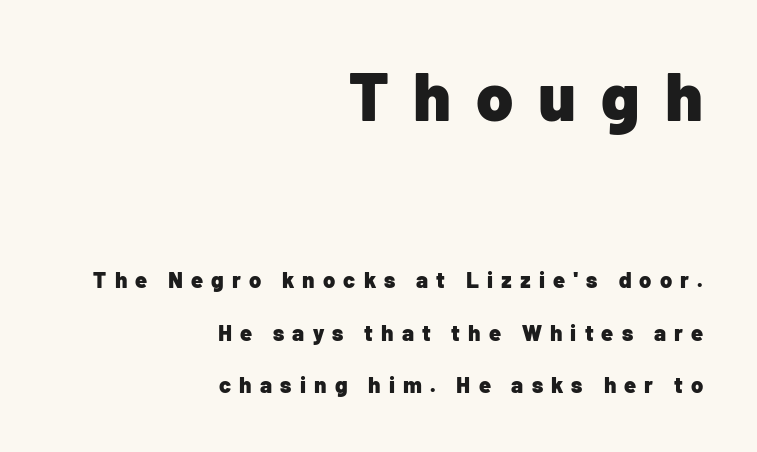
{"serif": "no", "italic": "no", "bold": "yes", "weight": "heavy", "width": "normal", "stroke_contrast": "low", "x_height": "medium", "monospaced": "no", "underline": "no", "align": "right", "line_spacing": "loose", "line_spacing_ratio": 2.37, "letter_spacing": "wide", "letter_spacing_em": 0.37, "larger_block": "first", "size_ratio": 3.05, "glyph_px": 67}
